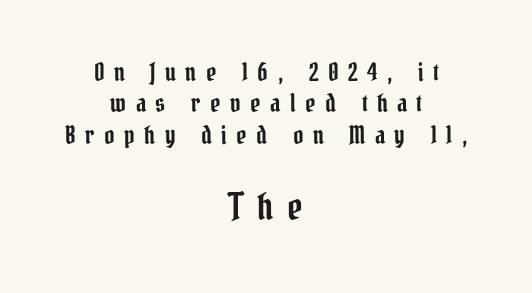
{"serif": "yes", "italic": "no", "width": "condensed", "stroke_contrast": "low", "x_height": "medium", "monospaced": "no", "underline": "no", "align": "center", "line_spacing": "normal", "line_spacing_ratio": 1.26, "letter_spacing": "wide", "letter_spacing_em": 0.38, "larger_block": "second", "size_ratio": 1.48, "glyph_px": 37}
